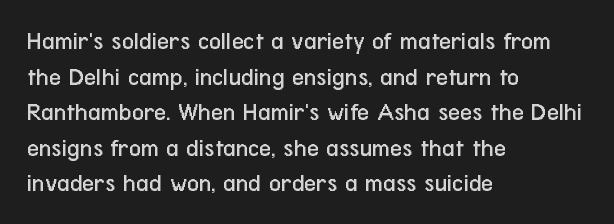
{"italic": "no", "bold": "no", "underline": "no", "align": "left", "line_spacing": "normal", "line_spacing_ratio": 1.37, "letter_spacing": "normal", "letter_spacing_em": 0.0, "glyph_px": 26}
